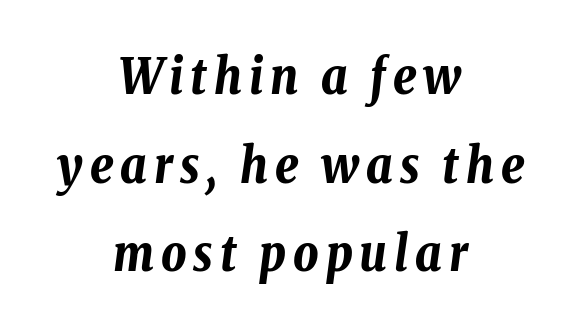
Q: Is the text bold? A: Yes.
Q: Is the text italic (slanted)? A: Yes, it leans right by about 8 degrees.
Q: Is the text underlined? A: No.
Q: How is the paragraph aligned? A: Centered.
Q: Width (condensed, normal, or wide)? A: Condensed.
Q: Stroke contrast? A: Low.
Q: x-height? A: Medium.
Q: Monospaced? A: No.
